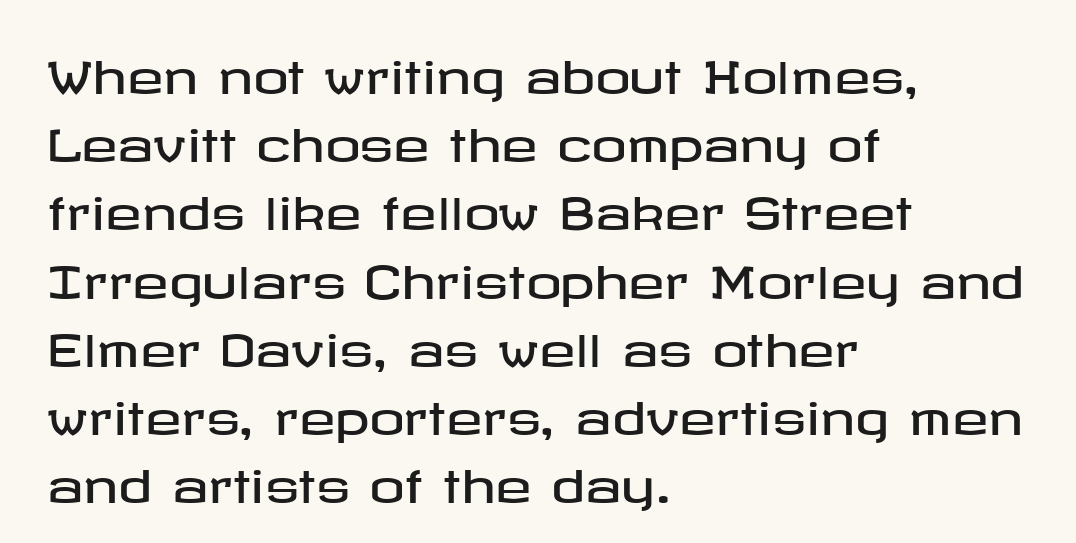
{"serif": "no", "italic": "no", "width": "wide", "stroke_contrast": "low", "x_height": "medium", "underline": "no", "align": "left", "line_spacing": "normal", "line_spacing_ratio": 1.55, "letter_spacing": "normal", "letter_spacing_em": 0.0, "glyph_px": 44}
